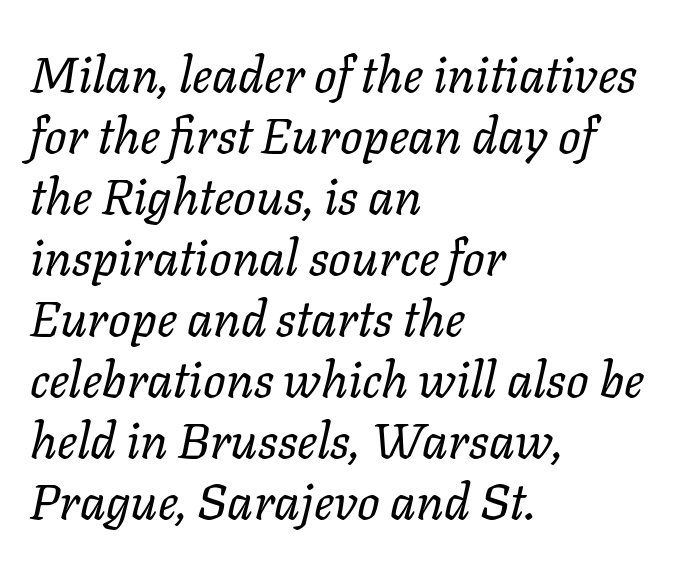
{"italic": "yes", "lean": "right", "slant_degrees": 11, "bold": "no", "weight": "regular", "width": "normal", "stroke_contrast": "low", "x_height": "medium", "monospaced": "no", "underline": "no", "align": "left", "line_spacing_ratio": 1.22, "letter_spacing": "normal", "letter_spacing_em": 0.0, "glyph_px": 50}
